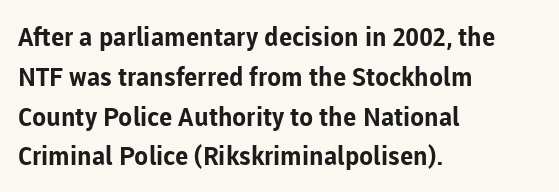
Q: Is the text bold? A: Yes.
Q: Is the text italic (slanted)? A: No, it is upright.
Q: Is the text underlined? A: No.
Q: How is the paragraph aligned? A: Left-aligned.
Q: Is the spacing between letters normal or unusually wide? A: Normal.
Q: Is the spacing between lines tight, normal or loose? A: Normal.
